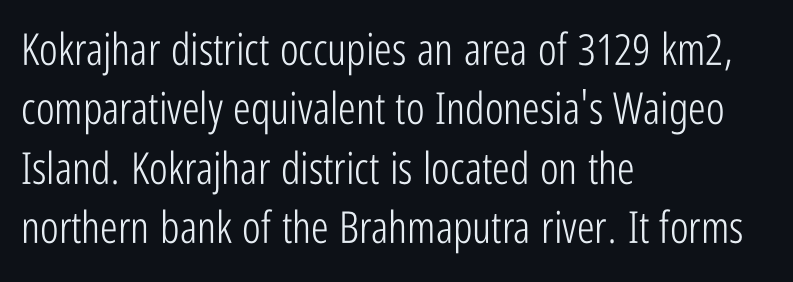
{"serif": "no", "italic": "no", "bold": "no", "weight": "light", "width": "condensed", "stroke_contrast": "low", "x_height": "medium", "monospaced": "no", "underline": "no", "align": "left", "line_spacing": "normal", "line_spacing_ratio": 1.35, "letter_spacing": "normal", "letter_spacing_em": 0.0, "glyph_px": 44}
